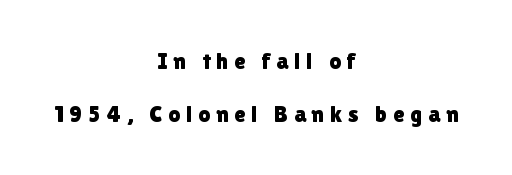
The image shows 23 px text type, upright; set centered, loose line spacing (2.3x), unusually wide letter spacing (+0.26 em), not underlined.
